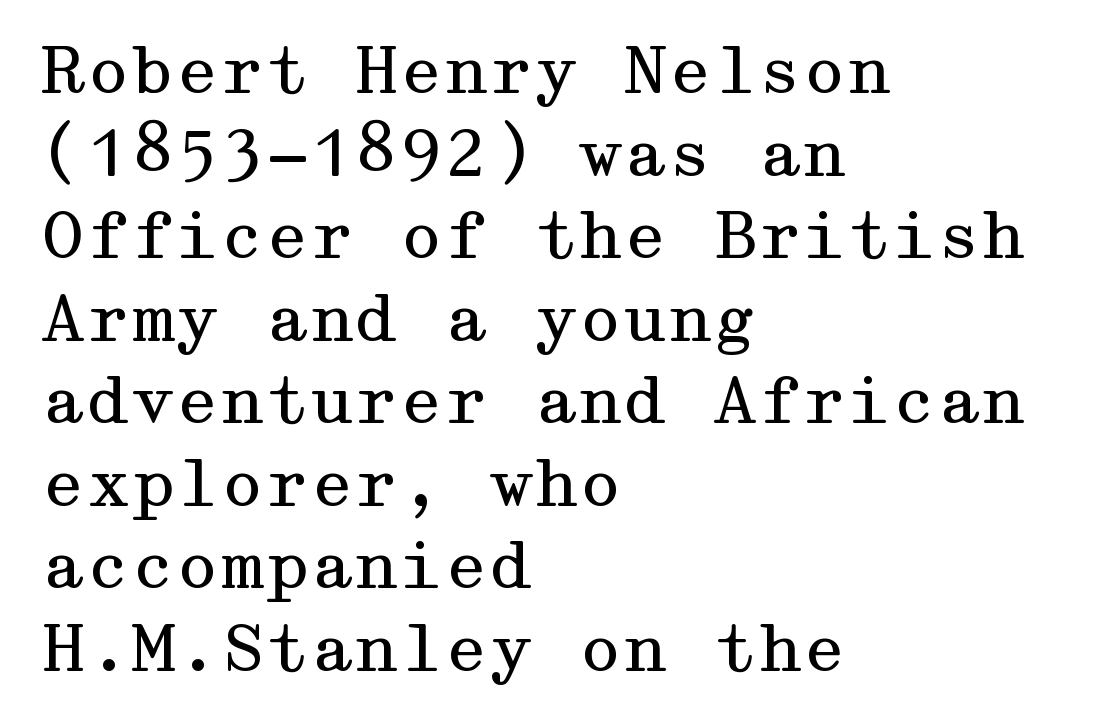
Q: Is the text bold? A: No.
Q: Is the text italic (slanted)? A: No, it is upright.
Q: Is the typeface a serif or a sans-serif typeface? A: Serif.
Q: Is the text underlined? A: No.
Q: How is the paragraph aligned? A: Left-aligned.
Q: Is the spacing between letters normal or unusually wide? A: Normal.
Q: Is the spacing between lines tight, normal or loose? A: Normal.
Q: Width (condensed, normal, or wide)? A: Wide.
Q: Stroke contrast? A: Medium.
Q: x-height? A: Medium.
